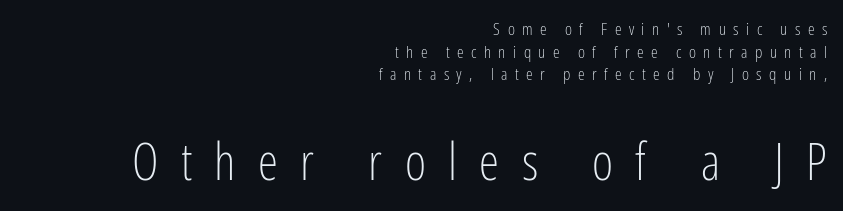
{"serif": "no", "italic": "no", "bold": "no", "weight": "light", "width": "condensed", "stroke_contrast": "low", "x_height": "medium", "monospaced": "no", "underline": "no", "align": "right", "line_spacing": "normal", "line_spacing_ratio": 1.33, "letter_spacing": "wide", "letter_spacing_em": 0.44, "larger_block": "second", "size_ratio": 3.0, "glyph_px": 51}
